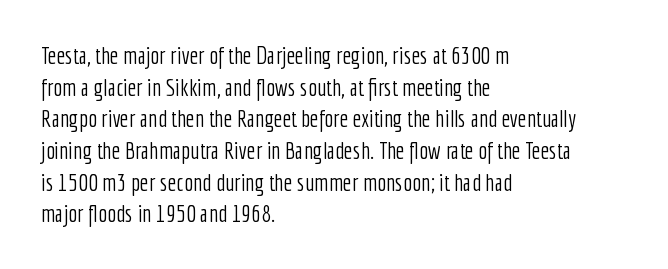
{"italic": "no", "bold": "no", "underline": "no", "align": "left", "line_spacing": "normal", "line_spacing_ratio": 1.32, "letter_spacing": "normal", "letter_spacing_em": 0.0, "glyph_px": 24}
